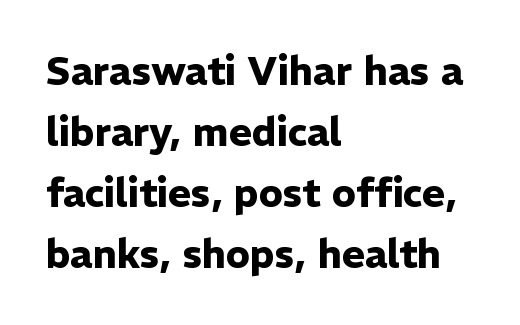
Each glyph is drawn with heavy, bold strokes. Think of a printed novel: that variable character pitch is what you see here. Compared with typical paragraphs, the rows here are spaced about the same. Letters rest on an invisible, unmarked baseline.
